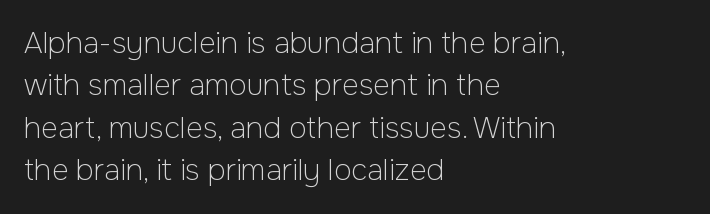
Q: Is the text bold? A: No.
Q: Is the text italic (slanted)? A: No, it is upright.
Q: Is the typeface a serif or a sans-serif typeface? A: Sans-serif.
Q: Is the text underlined? A: No.
Q: How is the paragraph aligned? A: Left-aligned.
Q: Is the spacing between letters normal or unusually wide? A: Normal.
Q: Is the spacing between lines tight, normal or loose? A: Normal.
Q: Width (condensed, normal, or wide)? A: Normal.
Q: Stroke contrast? A: Low.
Q: x-height? A: Medium.
Q: Monospaced? A: No.
